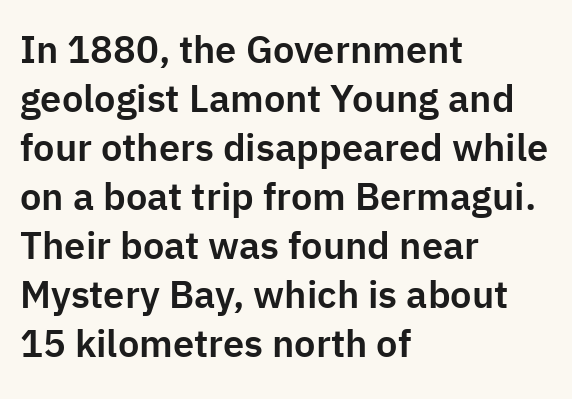
Q: Is the text italic (slanted)? A: No, it is upright.
Q: Is the typeface a serif or a sans-serif typeface? A: Sans-serif.
Q: Is the text underlined? A: No.
Q: How is the paragraph aligned? A: Left-aligned.
Q: Is the spacing between letters normal or unusually wide? A: Normal.
Q: Is the spacing between lines tight, normal or loose? A: Normal.
Q: Width (condensed, normal, or wide)? A: Normal.
Q: Stroke contrast? A: Low.
Q: x-height? A: Medium.
Q: Monospaced? A: No.
